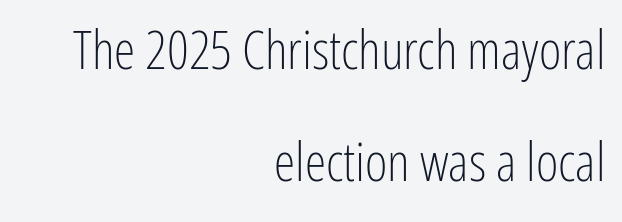
Reading down the block, your eye finds every line finishing at a fixed right position. No extra tracking has been applied to these lines. Does the type have serifs? No, each stem ends abruptly. Varying glyph widths throughout — classic text-font behaviour.
